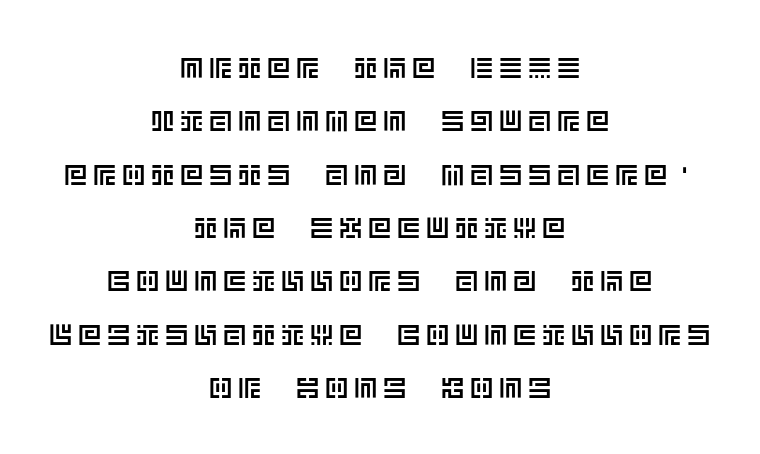
Check the space under the baseline: it is left empty. You could only call the tracking loose — the letters float apart. Notice how the passage keeps no hard edge, just a central spine. It's the straight-up-and-down kind of type.
